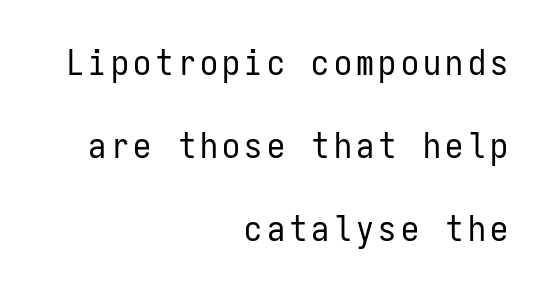
The image shows 36 px regular-weight, condensed sans-serif type, upright, monospaced; set right-aligned, loose line spacing (2.31x), not underlined; low stroke contrast and a medium x-height.
